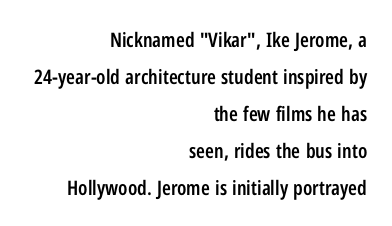
What stands out about the letter spacing? Nothing — it is the standard amount. All the whitespace from short lines collects on the left. Has an underline been added? It has not. The letters stand upright; this is a roman face. Typographic density is moderately raised because the face is semibold.
